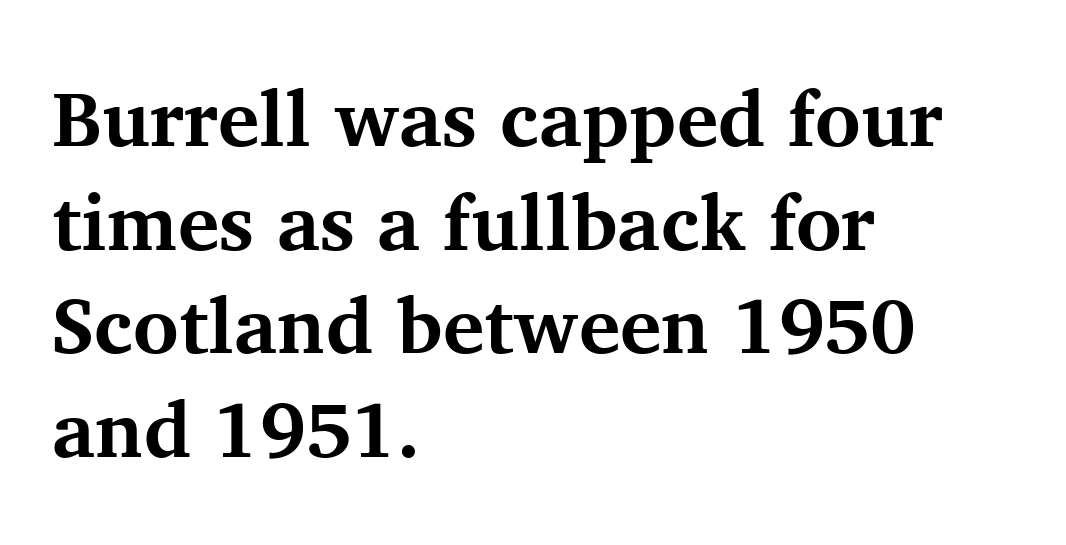
The image shows 78 px bold serif type, upright; set left-aligned, normal line spacing (1.33x), normal letter spacing, not underlined; medium stroke contrast and a medium x-height.
